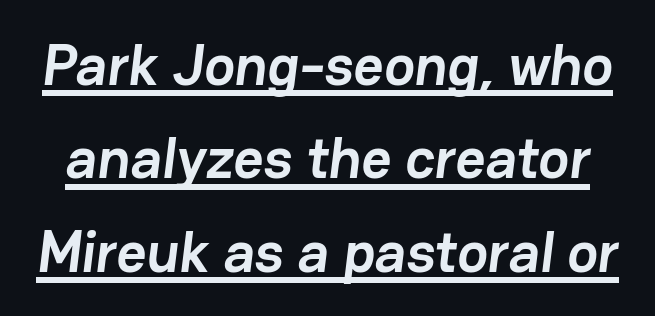
Q: Is the text bold? A: Yes.
Q: Is the typeface a serif or a sans-serif typeface? A: Sans-serif.
Q: Is the text underlined? A: Yes.
Q: Is the spacing between letters normal or unusually wide? A: Normal.
Q: Is the spacing between lines tight, normal or loose? A: Normal.
Q: Width (condensed, normal, or wide)? A: Normal.
Q: Stroke contrast? A: Low.
Q: x-height? A: Medium.
Q: Monospaced? A: No.
